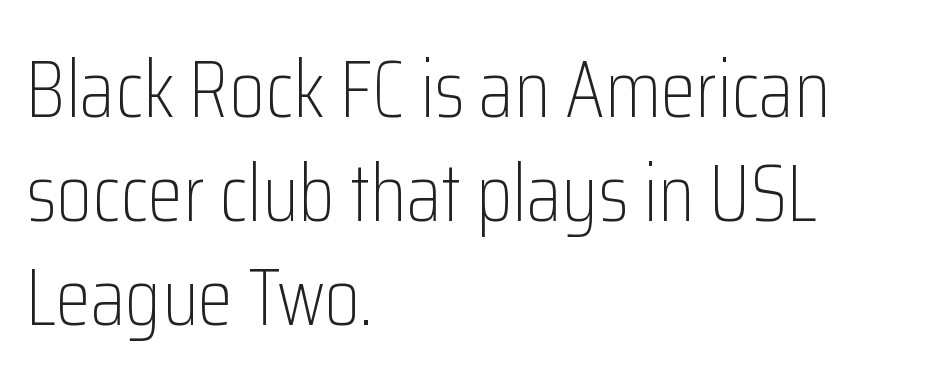
{"serif": "no", "italic": "no", "bold": "no", "weight": "light", "width": "condensed", "stroke_contrast": "low", "x_height": "medium", "monospaced": "no", "underline": "no", "align": "left", "line_spacing": "normal", "line_spacing_ratio": 1.3, "letter_spacing": "normal", "letter_spacing_em": 0.0, "glyph_px": 80}
